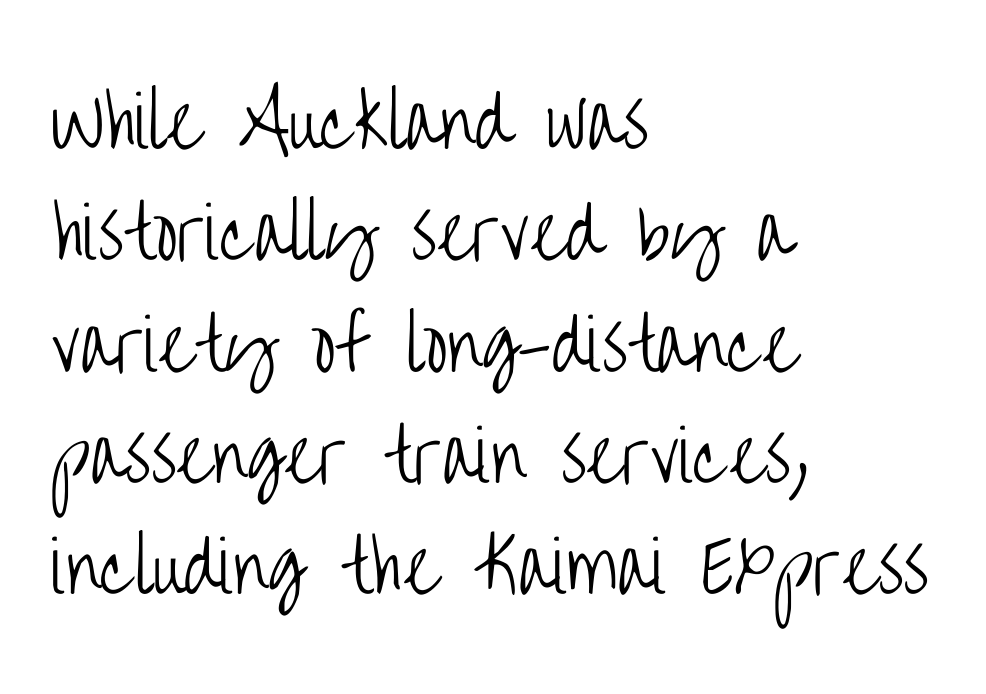
{"serif": "no", "italic": "no", "bold": "no", "weight": "light", "width": "condensed", "stroke_contrast": "low", "x_height": "large", "monospaced": "no", "underline": "no", "align": "left", "line_spacing": "normal", "line_spacing_ratio": 1.59, "letter_spacing": "normal", "letter_spacing_em": 0.0, "glyph_px": 70}
